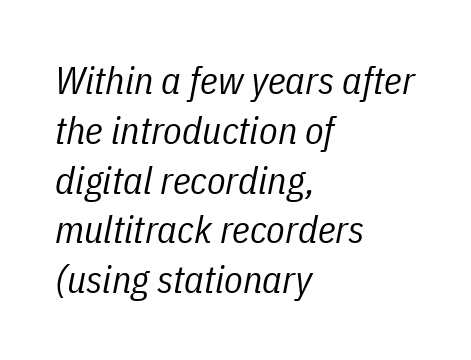
The image shows 38 px regular-weight, condensed type, italic (leaning right); set left-aligned, normal line spacing (1.31x), normal letter spacing, not underlined; low stroke contrast and a medium x-height.
